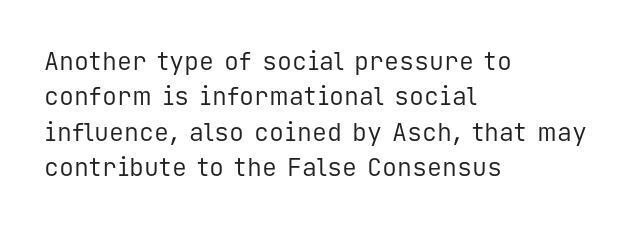
{"italic": "no", "bold": "no", "underline": "no", "align": "left", "line_spacing": "normal", "line_spacing_ratio": 1.42, "letter_spacing": "normal", "letter_spacing_em": 0.0, "glyph_px": 25}
